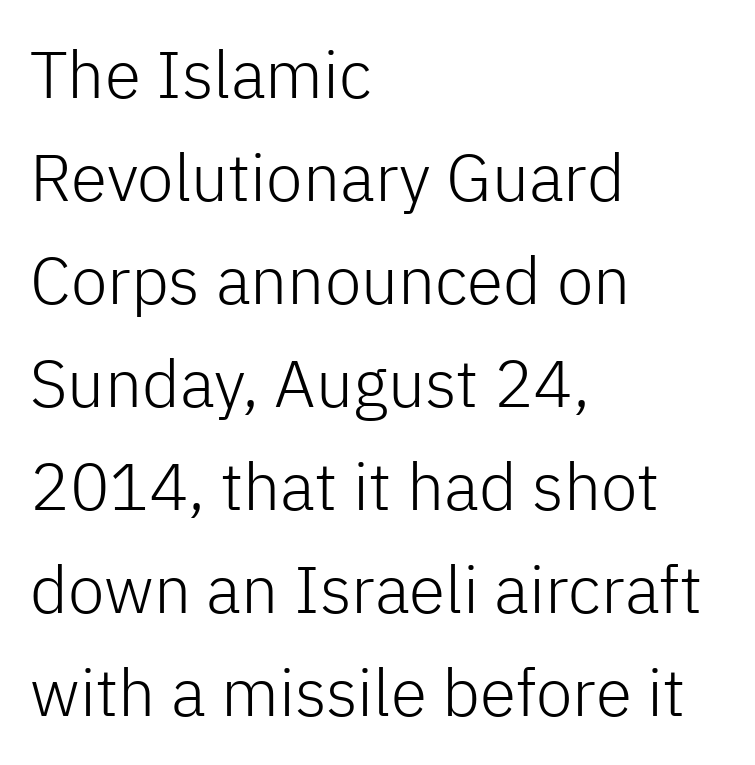
{"serif": "no", "italic": "no", "bold": "no", "weight": "light", "width": "normal", "stroke_contrast": "low", "x_height": "medium", "monospaced": "no", "underline": "no", "align": "left", "line_spacing": "normal", "line_spacing_ratio": 1.56, "letter_spacing": "normal", "letter_spacing_em": 0.0, "glyph_px": 66}
